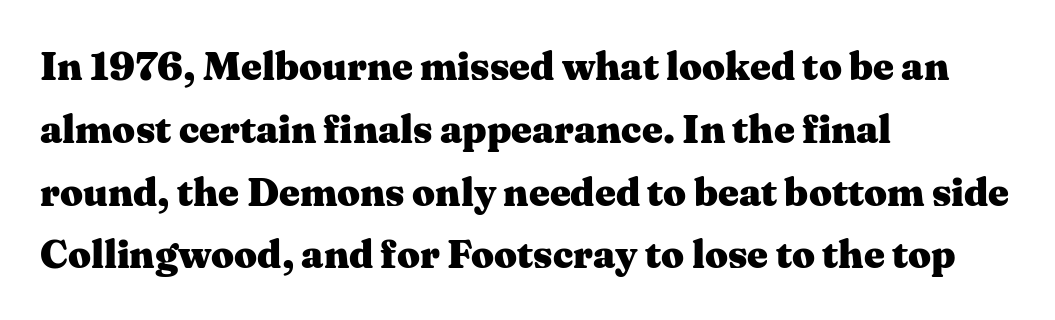
{"serif": "yes", "italic": "no", "bold": "yes", "weight": "heavy", "width": "wide", "stroke_contrast": "medium", "x_height": "medium", "monospaced": "no", "underline": "no", "align": "left", "line_spacing": "normal", "line_spacing_ratio": 1.57, "letter_spacing": "normal", "letter_spacing_em": 0.0, "glyph_px": 40}
